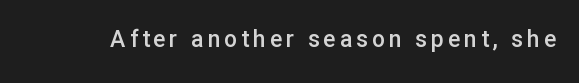
If you drew a line through each stem, it would be perfectly vertical. A bit beefed up — I'd call it semibold rather than bold. Just letters on the line, the space beneath them empty.
